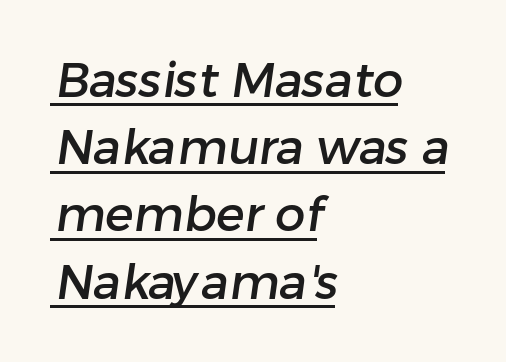
Notice how a bar underscores the lettering throughout. What's the leading like? Ordinary, nothing unusual. Typographically, this falls in the sans-serif category. Each letter keeps its own natural width here, so spacing adapts to shape.
